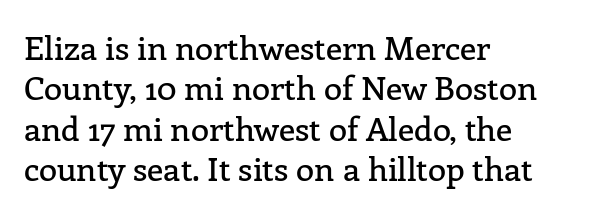
{"serif": "yes", "italic": "no", "width": "normal", "stroke_contrast": "low", "x_height": "medium", "monospaced": "no", "underline": "no", "align": "left", "line_spacing_ratio": 1.22, "letter_spacing": "normal", "letter_spacing_em": 0.0, "glyph_px": 33}
